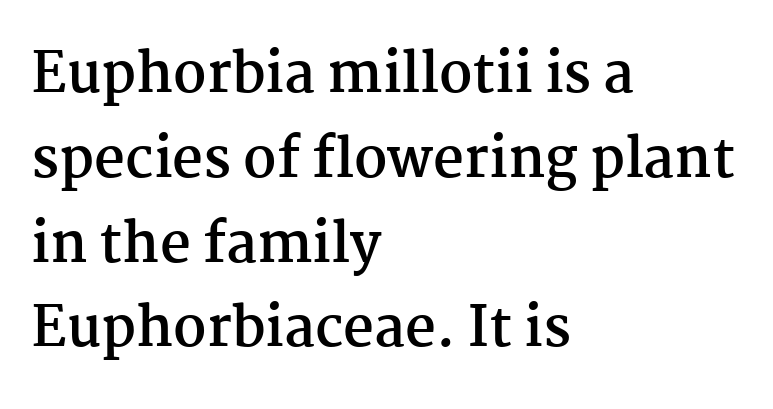
How heavy is the stroke? Heavy — this is a bold. Ordinary non-slanted type is in use. Here the glyphs are tracked normally, forming tight word shapes. This is serif lettering, the kind often seen in printed books. A typesetter would call this proportional, since set widths differ per character. Horizontally, the lines are justified to the leading edge only.
